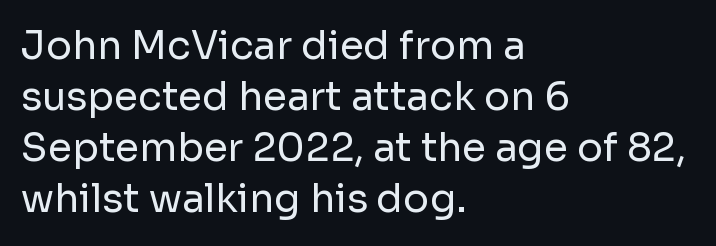
Q: Is the text bold? A: No.
Q: Is the text italic (slanted)? A: No, it is upright.
Q: Is the typeface a serif or a sans-serif typeface? A: Sans-serif.
Q: Is the text underlined? A: No.
Q: How is the paragraph aligned? A: Left-aligned.
Q: Is the spacing between letters normal or unusually wide? A: Normal.
Q: Is the spacing between lines tight, normal or loose? A: Normal.
Q: Width (condensed, normal, or wide)? A: Normal.
Q: Stroke contrast? A: Low.
Q: x-height? A: Medium.
Q: Monospaced? A: No.
